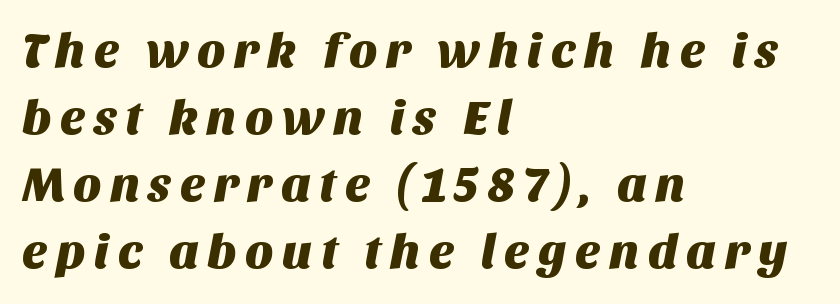
Regarding leading, the lines here are spaced in the standard way. Look at the bottom of the vertical strokes: they stop flat, with no serifs. The paragraph has a hard left edge and a soft right edge. Each letter keeps its own natural width here, so spacing adapts to shape. This rendering features lettering with no underline.
